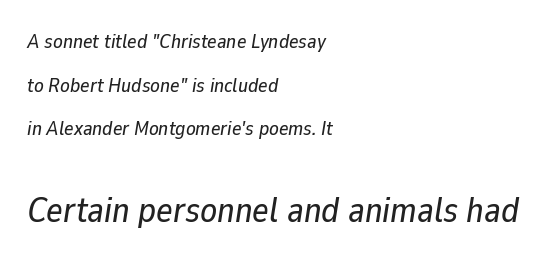
The image shows 35 px text type, italic (leaning right); set left-aligned, loose line spacing (2.18x), normal letter spacing, not underlined; the second (bottom) block is 1.75x larger; low stroke contrast and a medium x-height.
